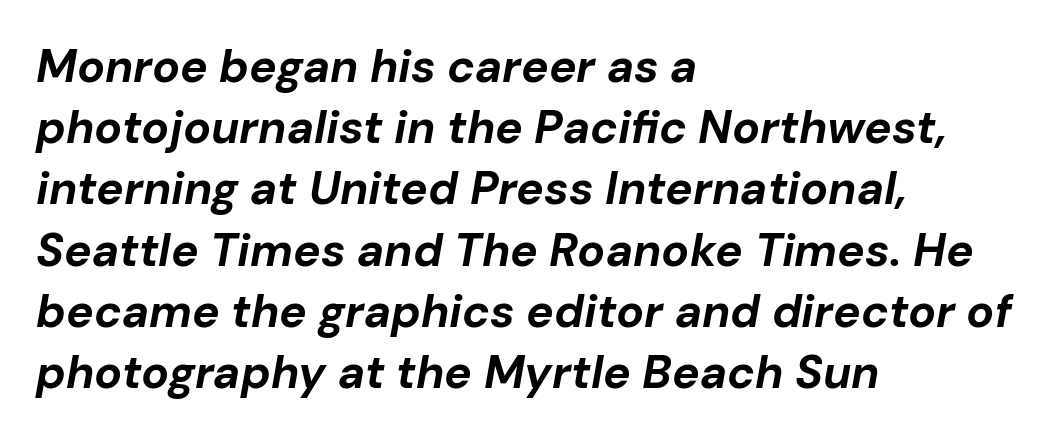
The image shows 46 px bold type, italic (leaning right); set left-aligned, normal line spacing (1.33x), normal letter spacing, not underlined; low stroke contrast and a medium x-height.
